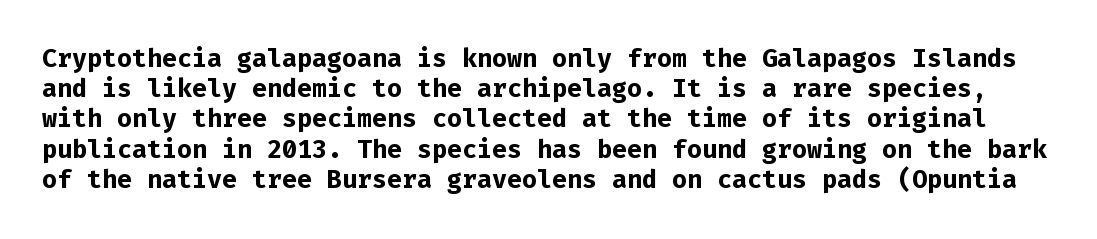
Q: Is the text bold? A: Yes.
Q: Is the text italic (slanted)? A: No, it is upright.
Q: Is the text underlined? A: No.
Q: Is the spacing between letters normal or unusually wide? A: Normal.
